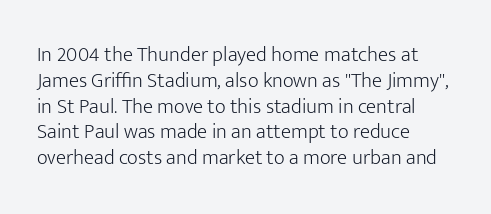
The image shows 21 px text type, upright; set left-aligned, line spacing 1.23x, normal letter spacing, not underlined.
